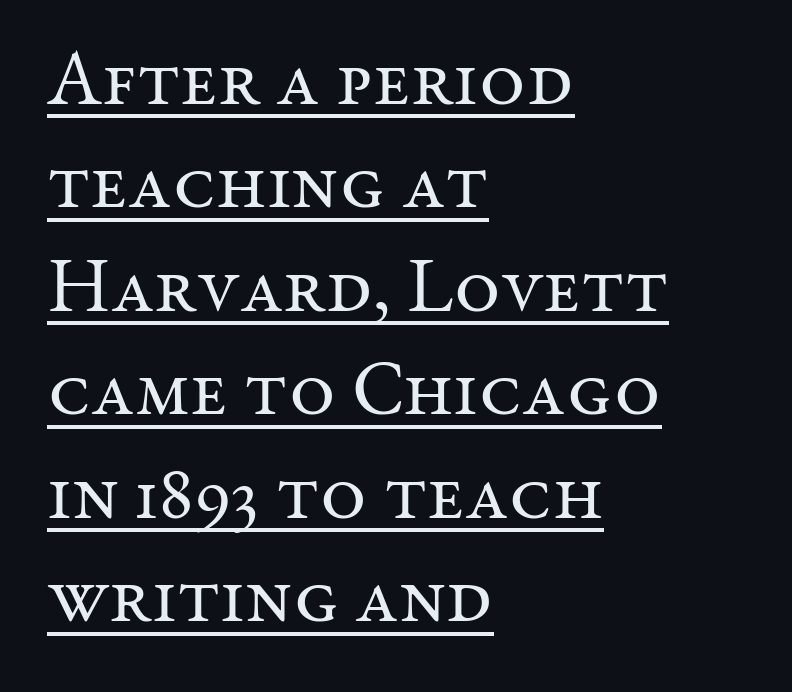
Q: Is the text bold? A: No.
Q: Is the text italic (slanted)? A: No, it is upright.
Q: Is the typeface a serif or a sans-serif typeface? A: Serif.
Q: Is the text underlined? A: Yes.
Q: How is the paragraph aligned? A: Left-aligned.
Q: Is the spacing between letters normal or unusually wide? A: Normal.
Q: Is the spacing between lines tight, normal or loose? A: Normal.
Q: Width (condensed, normal, or wide)? A: Normal.
Q: Stroke contrast? A: Medium.
Q: x-height? A: Medium.
Q: Monospaced? A: No.
